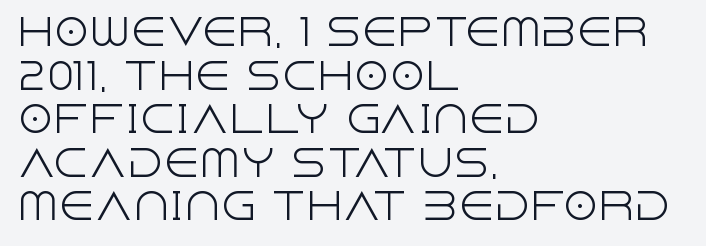
Plain, unruled lines of type. The letterforms sit shoulder to shoulder at normal distance. Short and long lines alike share a common starting point at left. Varying glyph widths throughout — classic text-font behaviour. The typeface chosen for these lines omits serifs. The typography opts for an upright posture over an oblique one.
